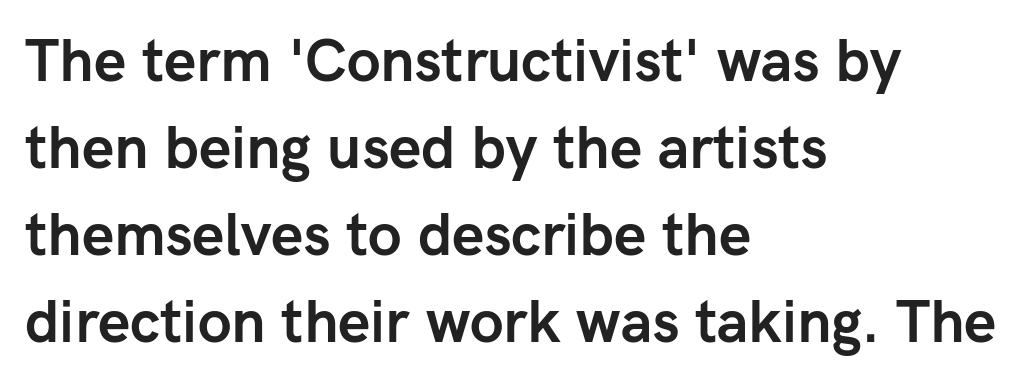
Classification — sans serif. The lettering stays uniformly vertical, giving the passage a roman look. The passage shown is not underscored anywhere. These lines are rendered in a variable-pitch font. Alignment: flush left. These words are printed bold, with thick strokes throughout.
